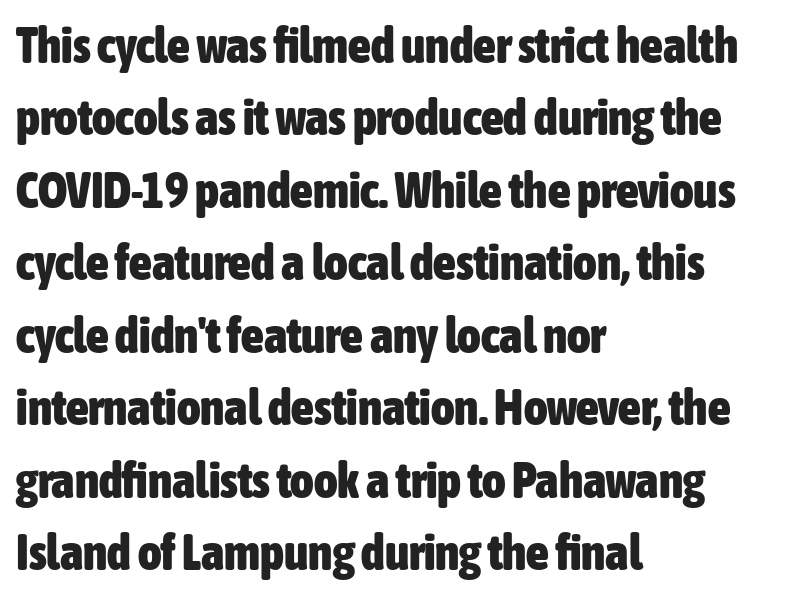
{"serif": "no", "italic": "no", "bold": "yes", "weight": "heavy", "width": "condensed", "stroke_contrast": "low", "x_height": "medium", "monospaced": "no", "underline": "no", "align": "left", "line_spacing": "normal", "line_spacing_ratio": 1.45, "letter_spacing": "normal", "letter_spacing_em": 0.0, "glyph_px": 50}
